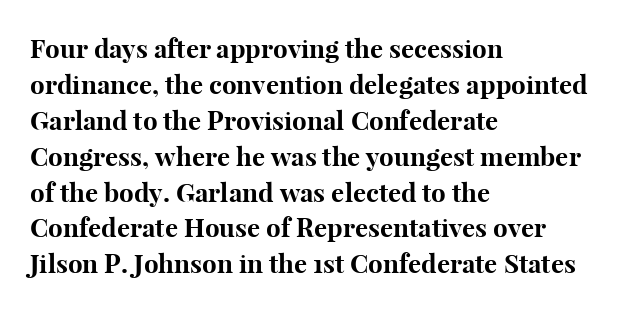
The image shows 26 px bold type, upright; set left-aligned, normal line spacing (1.38x), normal letter spacing, not underlined.
